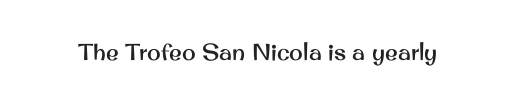
{"italic": "no", "underline": "no", "letter_spacing": "normal", "letter_spacing_em": 0.0, "glyph_px": 23}
